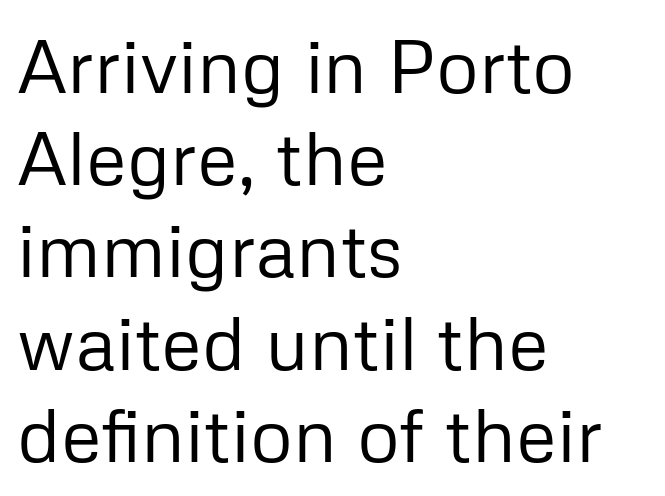
{"serif": "no", "italic": "no", "bold": "no", "weight": "regular", "width": "normal", "stroke_contrast": "low", "x_height": "medium", "monospaced": "no", "underline": "no", "align": "left", "line_spacing_ratio": 1.23, "letter_spacing": "normal", "letter_spacing_em": 0.0, "glyph_px": 75}
